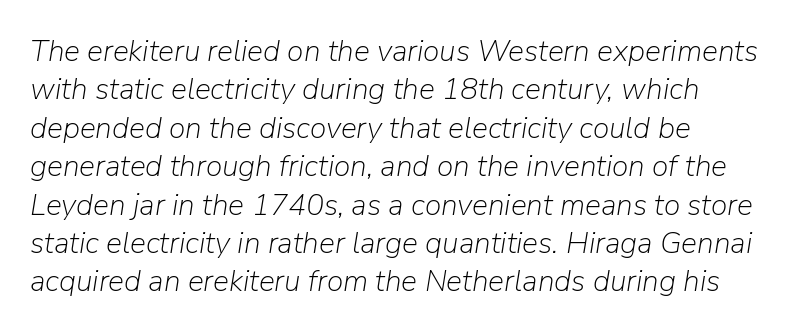
The image shows 30 px light type, italic (leaning right); set left-aligned, normal line spacing (1.28x), normal letter spacing, not underlined; low stroke contrast and a medium x-height.
